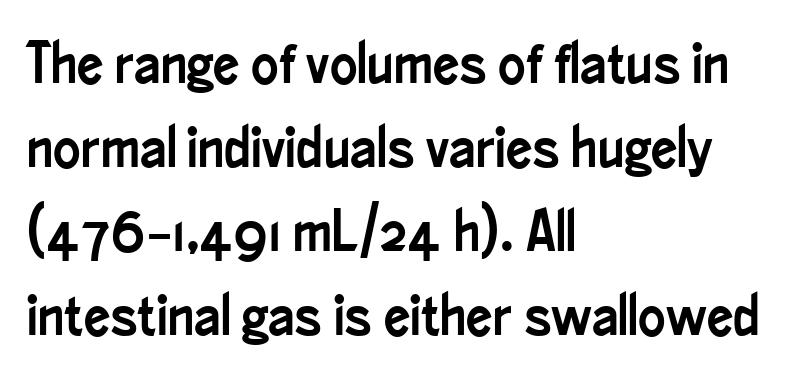
{"serif": "no", "italic": "no", "width": "condensed", "stroke_contrast": "low", "x_height": "small", "monospaced": "no", "underline": "no", "align": "left", "line_spacing": "normal", "line_spacing_ratio": 1.45, "letter_spacing": "normal", "letter_spacing_em": 0.0, "glyph_px": 58}
